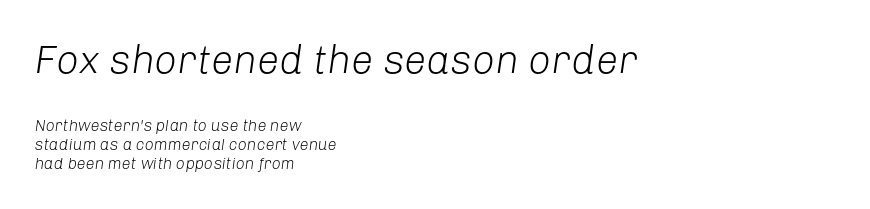
The image shows 40 px light type, italic (leaning right); set left-aligned, line spacing 1.2x, normal letter spacing, not underlined; the first (top) block is 2.5x larger; low stroke contrast and a medium x-height.
